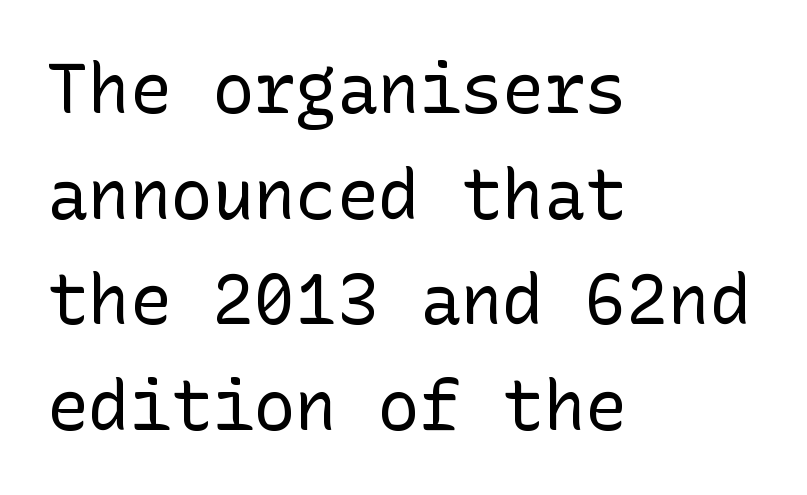
{"serif": "no", "italic": "no", "bold": "no", "weight": "regular", "width": "normal", "stroke_contrast": "low", "x_height": "medium", "underline": "no", "align": "left", "line_spacing": "normal", "line_spacing_ratio": 1.53, "letter_spacing": "normal", "letter_spacing_em": 0.0, "glyph_px": 69}
